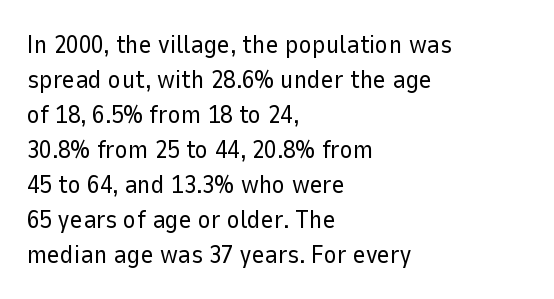
The image shows 25 px text type, upright; set left-aligned, normal line spacing (1.4x), normal letter spacing, not underlined.
